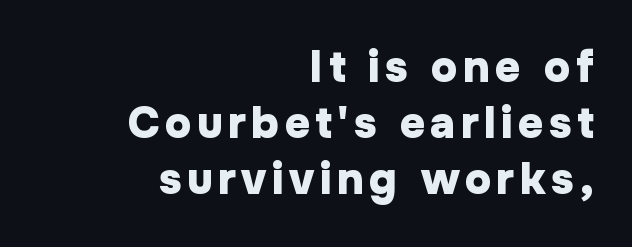
Spacing verdict: proportional, widths tailored to each character. The lines are quadded right. In terms of posture, this sample is upright. As a designer I'd log this as weight 700, bold.
